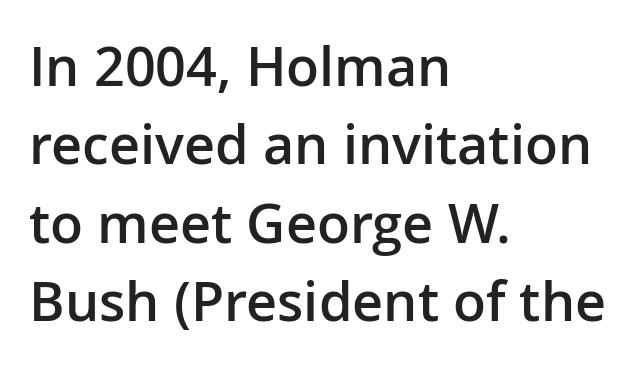
The image shows 54 px semibold sans-serif type, upright; set left-aligned, normal line spacing (1.45x), normal letter spacing, not underlined; low stroke contrast and a medium x-height.
